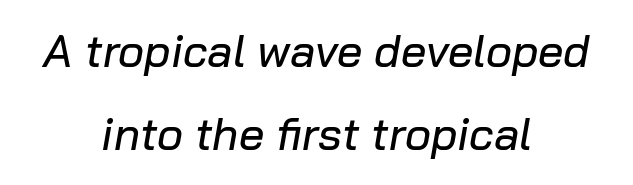
{"italic": "yes", "lean": "right", "slant_degrees": 10, "width": "normal", "stroke_contrast": "low", "x_height": "medium", "monospaced": "no", "underline": "no", "align": "center", "line_spacing_ratio": 1.85, "letter_spacing": "normal", "letter_spacing_em": 0.0, "glyph_px": 45}
